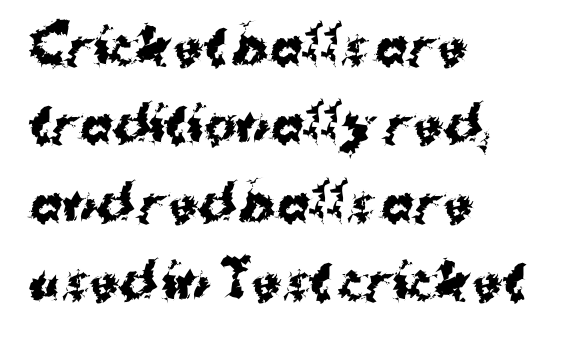
Q: Is the text bold? A: Yes.
Q: Is the text italic (slanted)? A: Yes.
Q: Is the typeface a serif or a sans-serif typeface? A: Sans-serif.
Q: Is the text underlined? A: No.
Q: How is the paragraph aligned? A: Left-aligned.
Q: Is the spacing between letters normal or unusually wide? A: Normal.
Q: Is the spacing between lines tight, normal or loose? A: Normal.
Q: Width (condensed, normal, or wide)? A: Normal.
Q: Stroke contrast? A: Medium.
Q: x-height? A: Medium.
Q: Monospaced? A: No.
